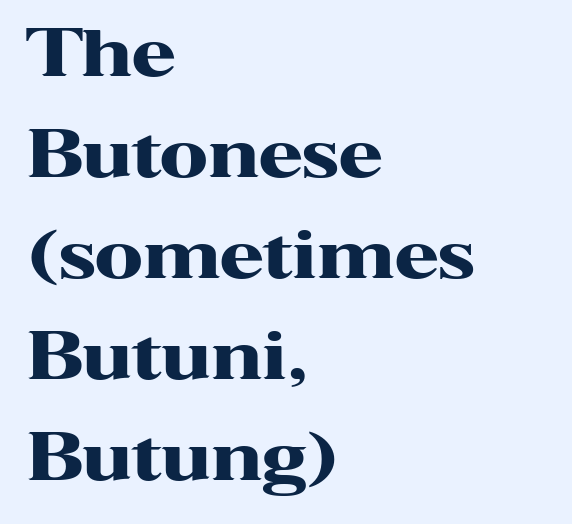
The compositor pushed each line to the left boundary. Ordinary non-slanted type is in use. Weight: bold. The face used here is proportionally spaced, like ordinary book or web type. This sample uses a serif face. Letters rest on an invisible, unmarked baseline.
